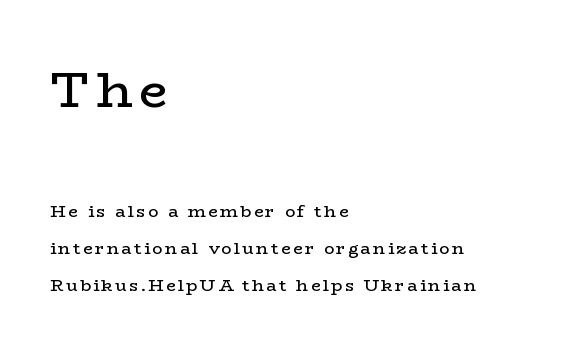
Large over small — that's the arrangement of the two blocks here. The typeface chosen for these lines features serifs. Reading down the block, your eye returns to a fixed left position each line. Each letter keeps its own natural width here, so spacing adapts to shape.
